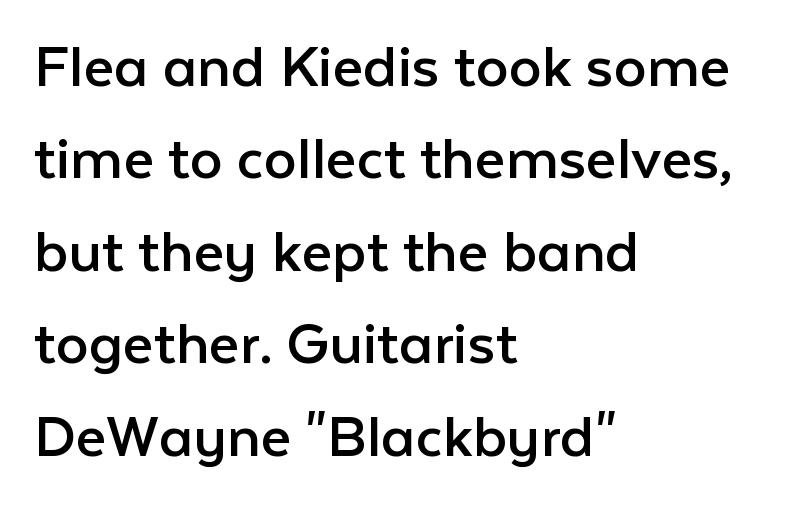
Q: Is the text bold? A: No.
Q: Is the text italic (slanted)? A: No, it is upright.
Q: Is the typeface a serif or a sans-serif typeface? A: Sans-serif.
Q: Is the text underlined? A: No.
Q: How is the paragraph aligned? A: Left-aligned.
Q: Is the spacing between letters normal or unusually wide? A: Normal.
Q: Is the spacing between lines tight, normal or loose? A: Normal.
Q: Width (condensed, normal, or wide)? A: Normal.
Q: Stroke contrast? A: Low.
Q: x-height? A: Medium.
Q: Monospaced? A: No.
